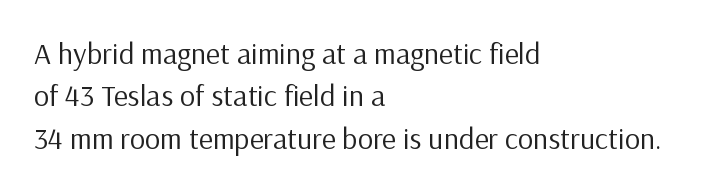
The image shows 30 px regular-weight sans-serif type, upright; set left-aligned, normal line spacing (1.41x), normal letter spacing, not underlined; low stroke contrast and a medium x-height.
